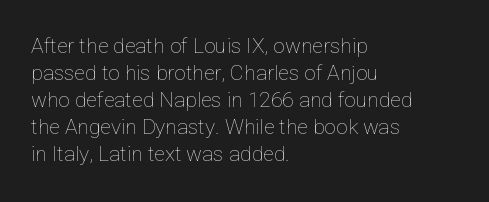
The passage shown is not underscored anywhere. Summary of vertical rhythm: regular, with standard interline spacing. The rag falls on the right side of this text block. Notice how the stems are strictly vertical — no italics here. Vertical stems look standard width or narrower in stroke.
